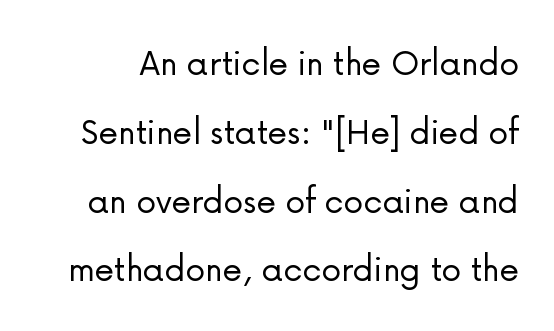
Q: Is the text bold? A: No.
Q: Is the text italic (slanted)? A: No, it is upright.
Q: Is the typeface a serif or a sans-serif typeface? A: Sans-serif.
Q: Is the text underlined? A: No.
Q: Is the spacing between letters normal or unusually wide? A: Normal.
Q: Width (condensed, normal, or wide)? A: Normal.
Q: Stroke contrast? A: Low.
Q: x-height? A: Medium.
Q: Monospaced? A: No.
